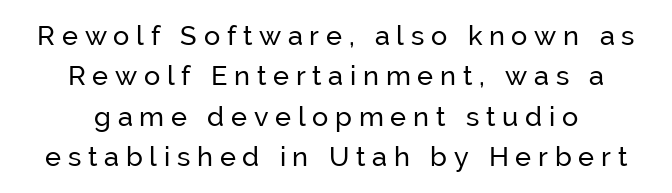
The image shows 27 px text type, upright; set centered, normal line spacing (1.5x), unusually wide letter spacing (+0.25 em), not underlined.
